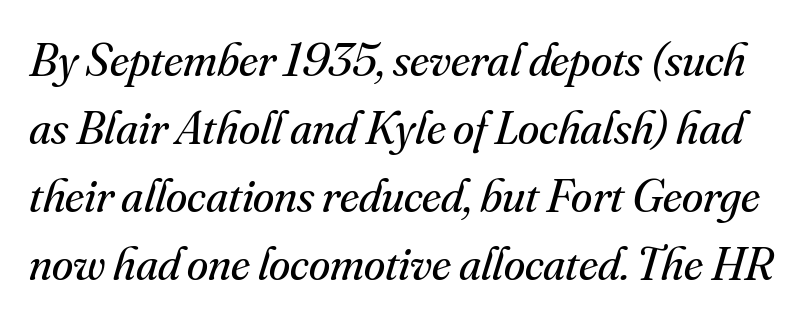
The image shows 48 px regular-weight serif type, italic (leaning right); set normal line spacing (1.42x), normal letter spacing, not underlined; medium stroke contrast and a small x-height.
